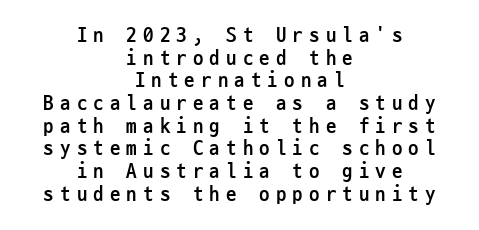
{"italic": "no", "bold": "yes", "underline": "no", "align": "center", "line_spacing": "tight", "line_spacing_ratio": 1.08, "letter_spacing": "wide", "letter_spacing_em": 0.29, "glyph_px": 21}
